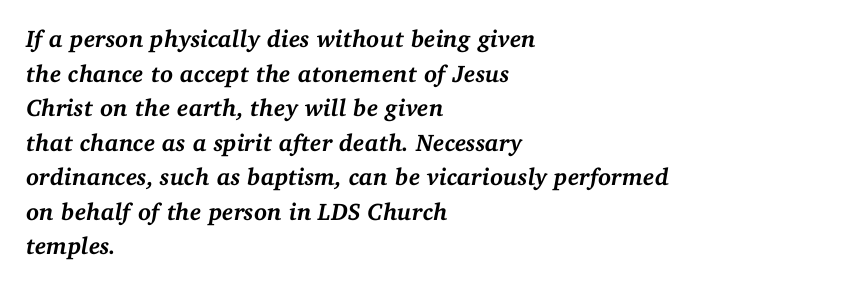
Q: Is the text bold? A: Yes.
Q: Is the text italic (slanted)? A: Yes, it leans right by about 11 degrees.
Q: Is the text underlined? A: No.
Q: How is the paragraph aligned? A: Left-aligned.
Q: Is the spacing between letters normal or unusually wide? A: Normal.
Q: Is the spacing between lines tight, normal or loose? A: Normal.
